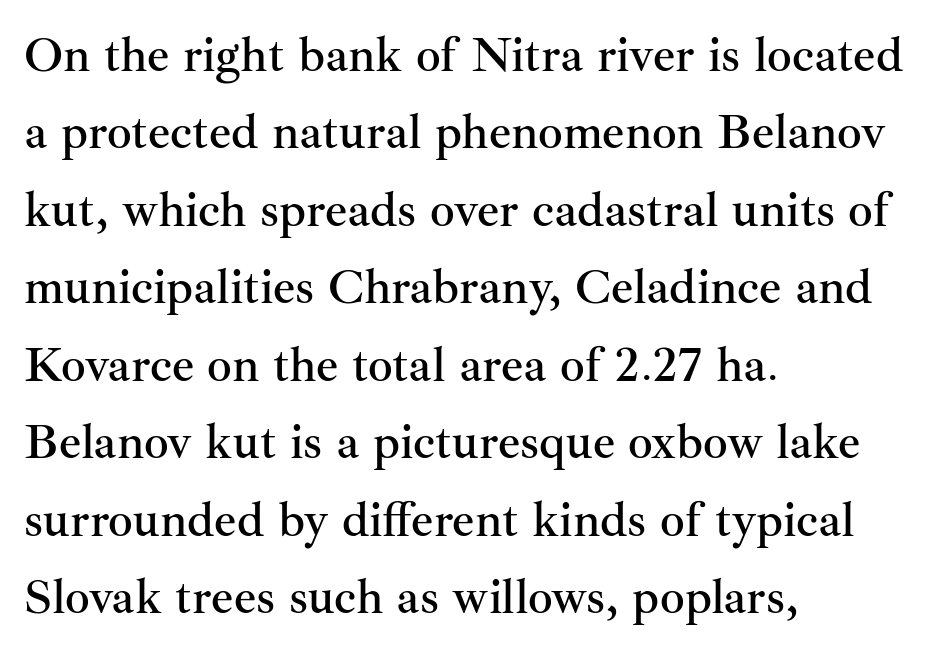
The image shows 49 px serif type, upright; set left-aligned, normal line spacing (1.58x), normal letter spacing, not underlined; medium stroke contrast and a small x-height.
